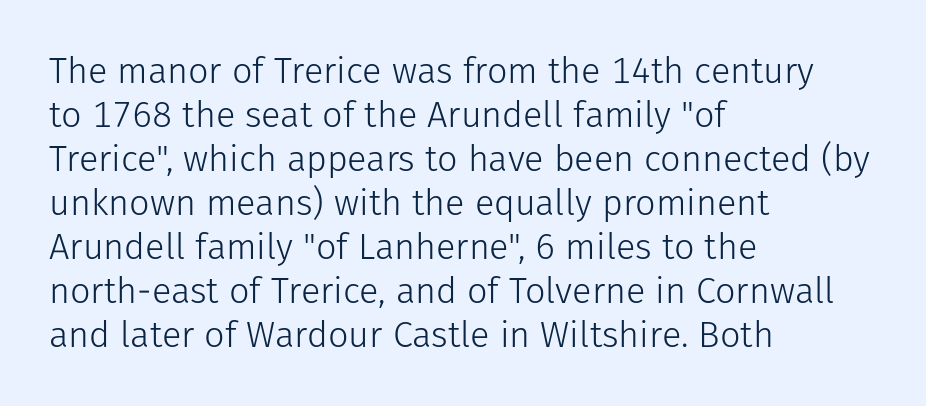
Alignment: flush left. Are there feet on the stems? There aren't — it's a sans. Nope, not italic — everything's standing straight. Heaviness? Minimal to ordinary, like unemphasized prose. Here the designer chose a conventional face with non-uniform glyph widths.
